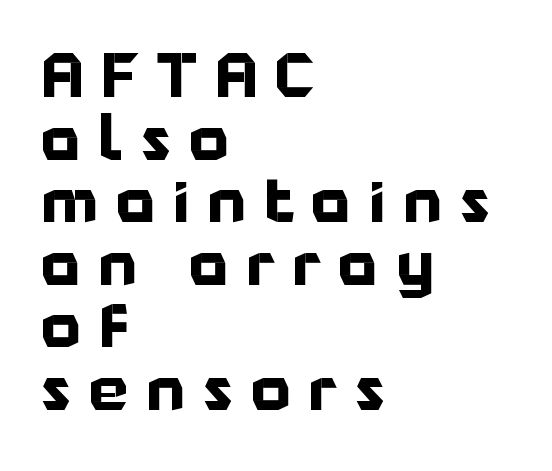
The image shows 62 px bold sans-serif type, upright; set left-aligned, tight line spacing (1.01x), unusually wide letter spacing (+0.29 em), not underlined; low stroke contrast and a medium x-height.
